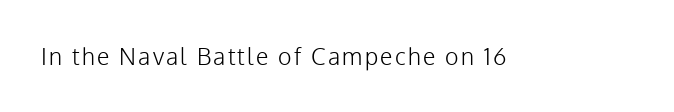
Q: Is the text bold? A: No.
Q: Is the text italic (slanted)? A: No, it is upright.
Q: Is the text underlined? A: No.
